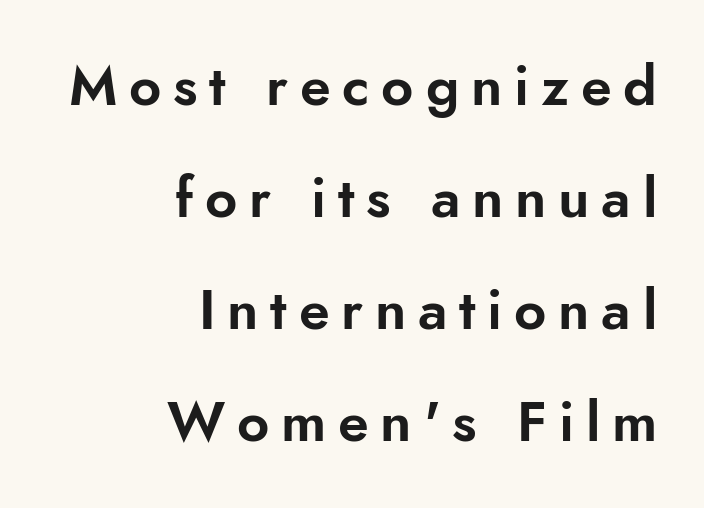
The leading is generous, giving the passage an open texture. What kind of face is this? One without serifs — a sans. Every row of glyphs terminates at an identical x-position on the right. Students, note that the glyphs here are deliberately spaced far apart.
